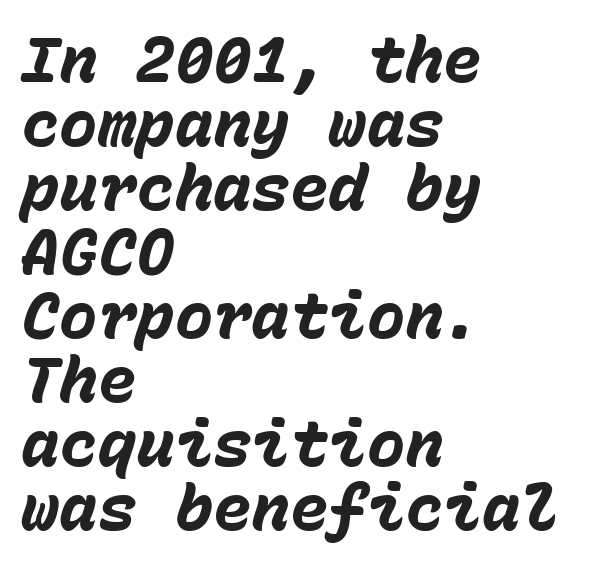
Q: Is the text bold? A: Yes.
Q: Is the text italic (slanted)? A: Yes, it leans right by about 15 degrees.
Q: Is the text underlined? A: No.
Q: How is the paragraph aligned? A: Left-aligned.
Q: Is the spacing between letters normal or unusually wide? A: Normal.
Q: Is the spacing between lines tight, normal or loose? A: Tight.
Q: Width (condensed, normal, or wide)? A: Normal.
Q: Stroke contrast? A: Low.
Q: x-height? A: Medium.
Q: Monospaced? A: Yes.
